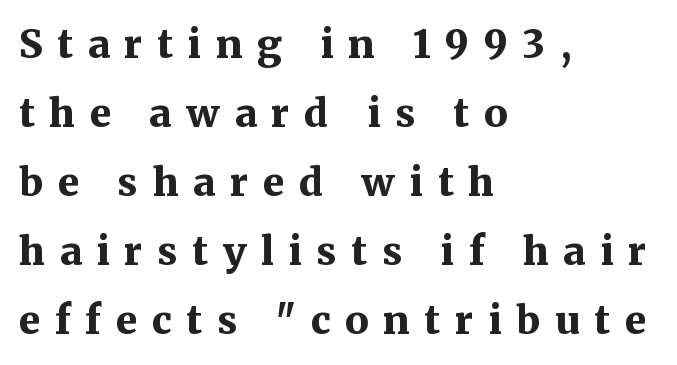
The image shows 39 px bold serif type, upright; set left-aligned, line spacing 1.77x, unusually wide letter spacing (+0.37 em), not underlined; medium stroke contrast and a medium x-height.
